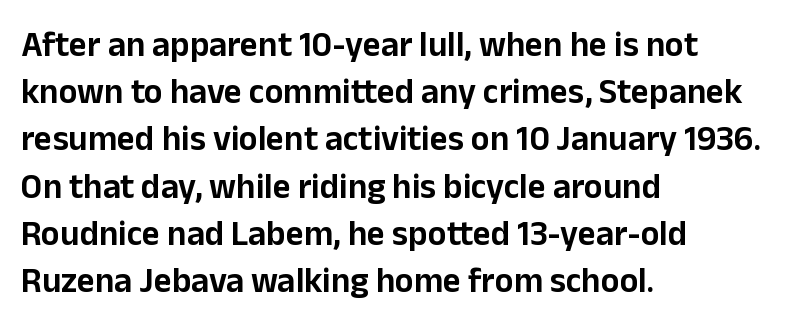
The image shows 35 px sans-serif type, upright; set left-aligned, normal line spacing (1.35x), normal letter spacing, not underlined; low stroke contrast and a medium x-height.
